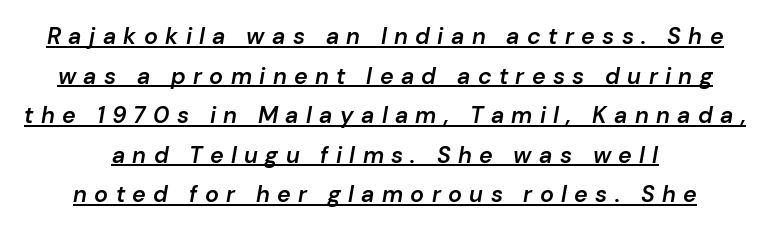
{"italic": "yes", "lean": "right", "slant_degrees": 10, "bold": "semi", "underline": "yes", "align": "center", "line_spacing_ratio": 1.72, "letter_spacing": "wide", "letter_spacing_em": 0.32, "glyph_px": 23}
